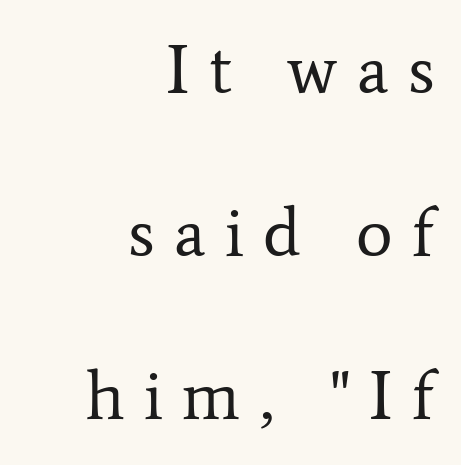
Q: Is the text bold? A: No.
Q: Is the text italic (slanted)? A: No, it is upright.
Q: Is the typeface a serif or a sans-serif typeface? A: Serif.
Q: Is the text underlined? A: No.
Q: How is the paragraph aligned? A: Right-aligned.
Q: Is the spacing between letters normal or unusually wide? A: Unusually wide.
Q: Is the spacing between lines tight, normal or loose? A: Loose.
Q: Width (condensed, normal, or wide)? A: Normal.
Q: Stroke contrast? A: Low.
Q: x-height? A: Medium.
Q: Monospaced? A: No.
